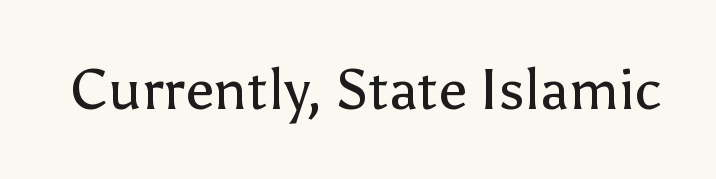
{"serif": "no", "italic": "no", "bold": "no", "weight": "regular", "width": "normal", "stroke_contrast": "low", "x_height": "medium", "monospaced": "no", "underline": "no", "letter_spacing": "normal", "letter_spacing_em": 0.0, "glyph_px": 57}
